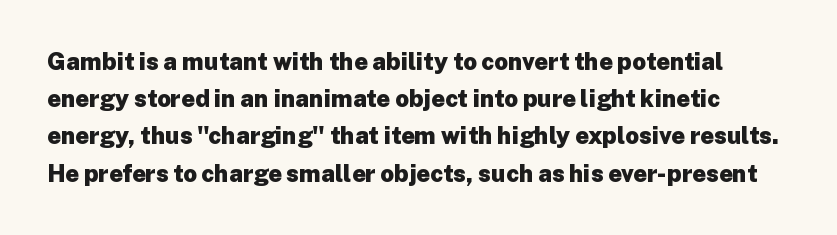
{"italic": "no", "bold": "yes", "underline": "no", "line_spacing": "normal", "line_spacing_ratio": 1.55, "letter_spacing": "normal", "letter_spacing_em": 0.0, "glyph_px": 24}
